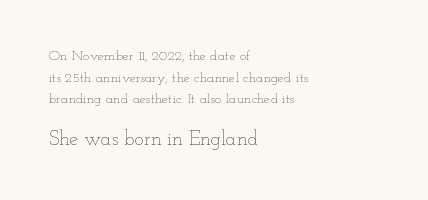
The image shows 20 px text type, upright; set left-aligned, normal line spacing (1.55x), normal letter spacing, not underlined; the second (bottom) block is 1.43x larger.
